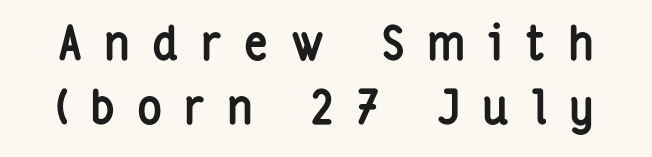
The image shows 47 px semibold, condensed sans-serif type, upright; set normal line spacing (1.37x), unusually wide letter spacing (+0.47 em), not underlined; low stroke contrast and a medium x-height.
